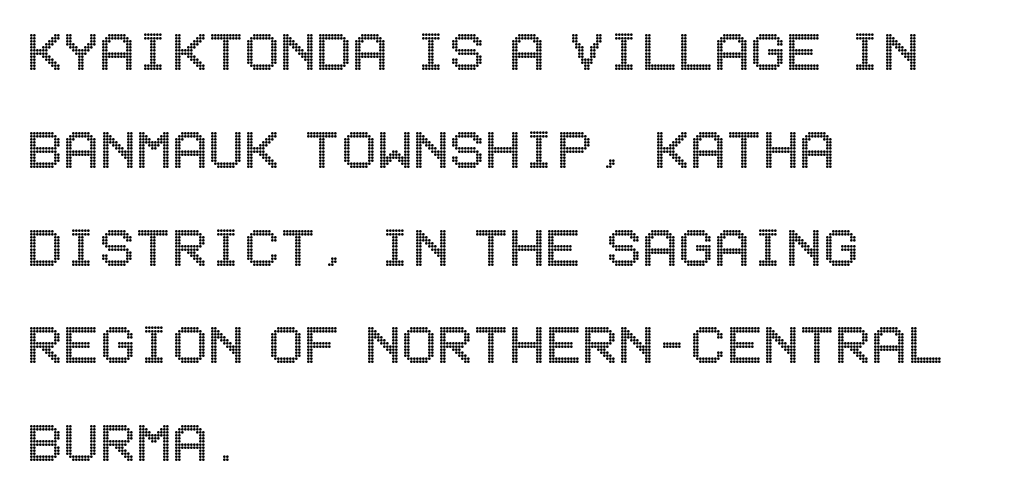
{"italic": "no", "width": "condensed", "x_height": "large", "underline": "no", "align": "left", "line_spacing": "normal", "line_spacing_ratio": 1.46, "letter_spacing": "normal", "letter_spacing_em": 0.0, "glyph_px": 67}
